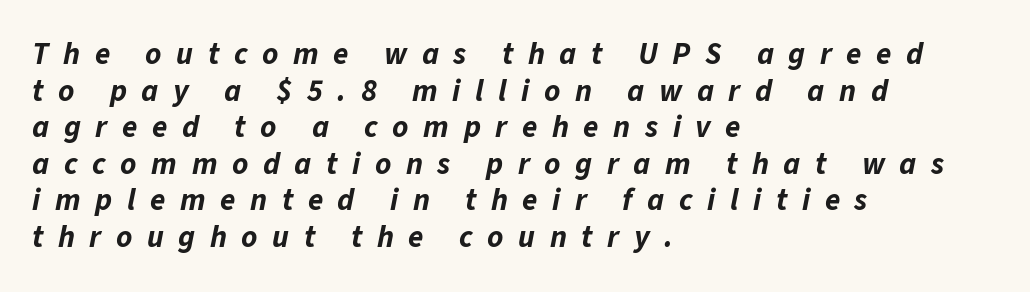
Q: Is the text bold? A: Yes.
Q: Is the text italic (slanted)? A: Yes, it leans right by about 11 degrees.
Q: Is the text underlined? A: No.
Q: How is the paragraph aligned? A: Left-aligned.
Q: Is the spacing between letters normal or unusually wide? A: Unusually wide.
Q: Width (condensed, normal, or wide)? A: Normal.
Q: Stroke contrast? A: Low.
Q: x-height? A: Medium.
Q: Monospaced? A: No.
